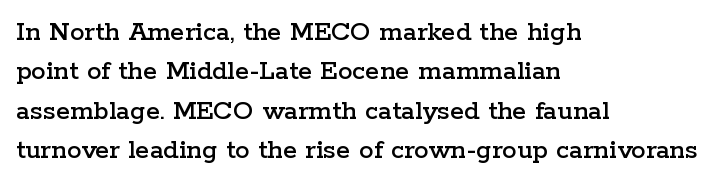
Line starts are locked; line ends wander. The leading is moderate, giving the passage an even texture. The horizontal fit of the characters is conventional and even. Do the characters align in a grid? No, the font is proportional. No word sits above an underline.
